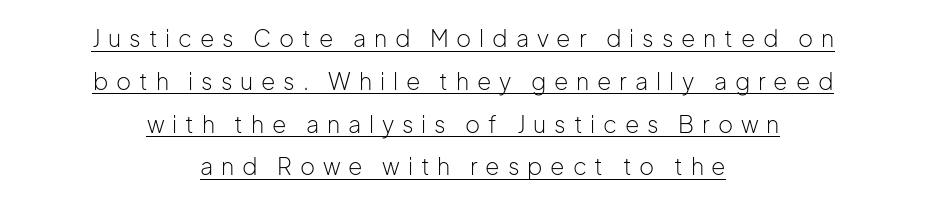
{"italic": "no", "bold": "no", "underline": "yes", "align": "center", "line_spacing_ratio": 1.86, "letter_spacing": "wide", "letter_spacing_em": 0.34, "glyph_px": 23}
